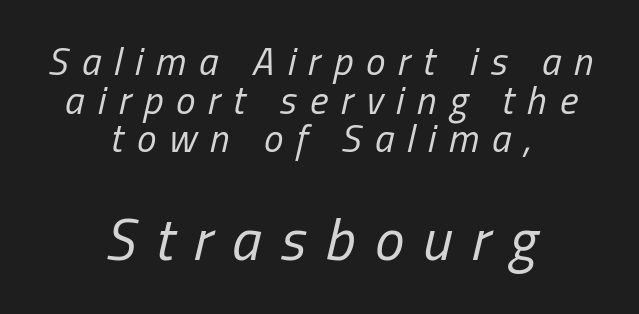
The image shows 59 px regular-weight, condensed type, italic (leaning right); set centered, tight line spacing (0.99x), unusually wide letter spacing (+0.33 em), not underlined; the second (bottom) block is 1.51x larger; low stroke contrast and a medium x-height.
